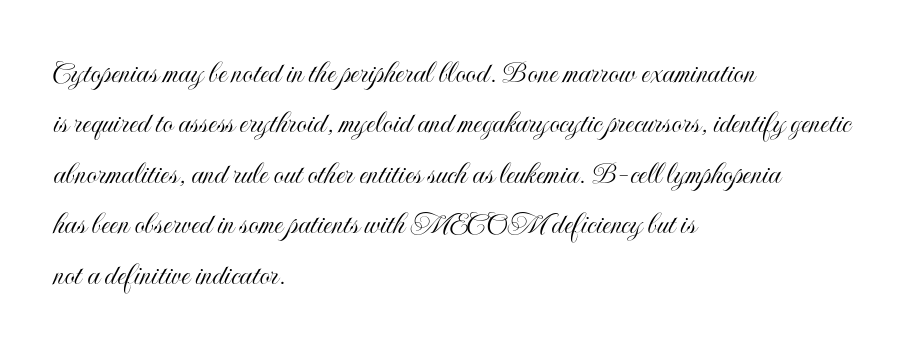
{"width": "condensed", "x_height": "small", "monospaced": "no", "underline": "no", "align": "left", "line_spacing": "normal", "line_spacing_ratio": 1.53, "letter_spacing": "normal", "letter_spacing_em": 0.0, "glyph_px": 33}
